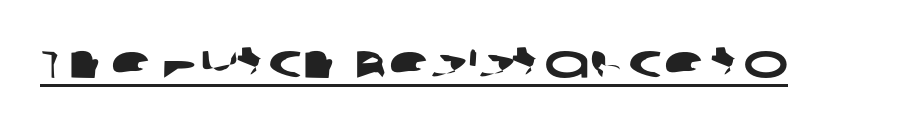
{"serif": "no", "width": "wide", "stroke_contrast": "low", "x_height": "large", "monospaced": "no", "underline": "yes", "letter_spacing": "normal", "letter_spacing_em": 0.0, "glyph_px": 48}
